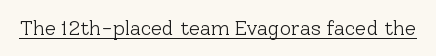
{"italic": "no", "bold": "no", "underline": "yes", "letter_spacing": "normal", "letter_spacing_em": 0.0, "glyph_px": 20}
